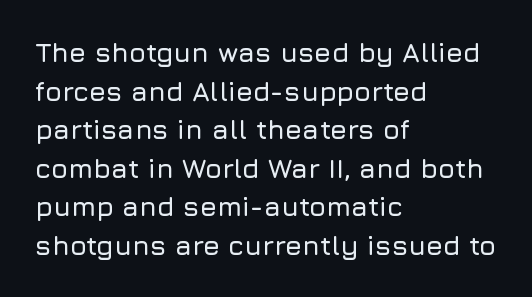
{"italic": "no", "underline": "no", "align": "left", "line_spacing": "normal", "line_spacing_ratio": 1.43, "letter_spacing": "normal", "letter_spacing_em": 0.0, "glyph_px": 27}
